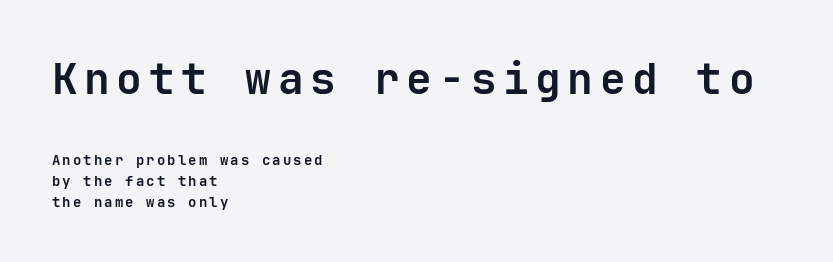
{"serif": "no", "italic": "no", "bold": "yes", "weight": "semibold", "width": "normal", "stroke_contrast": "low", "x_height": "medium", "underline": "no", "align": "left", "line_spacing": "normal", "line_spacing_ratio": 1.5, "larger_block": "first", "size_ratio": 3.07, "glyph_px": 43}
